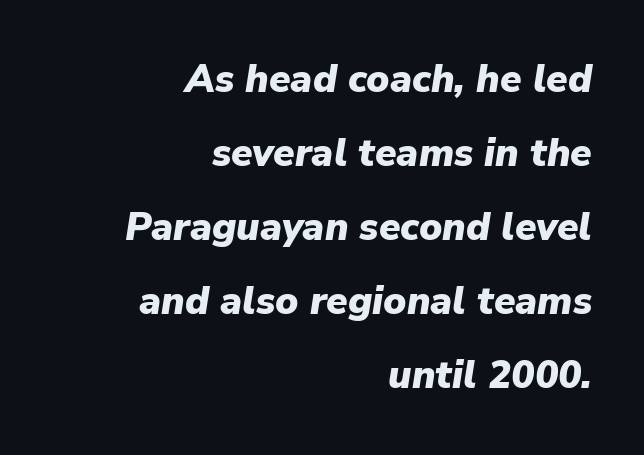
Q: Is the text bold? A: Yes.
Q: Is the text italic (slanted)? A: Yes, it leans right by about 9 degrees.
Q: Is the text underlined? A: No.
Q: How is the paragraph aligned? A: Right-aligned.
Q: Is the spacing between letters normal or unusually wide? A: Normal.
Q: Is the spacing between lines tight, normal or loose? A: Loose.
Q: Width (condensed, normal, or wide)? A: Normal.
Q: Stroke contrast? A: Low.
Q: x-height? A: Medium.
Q: Monospaced? A: No.
